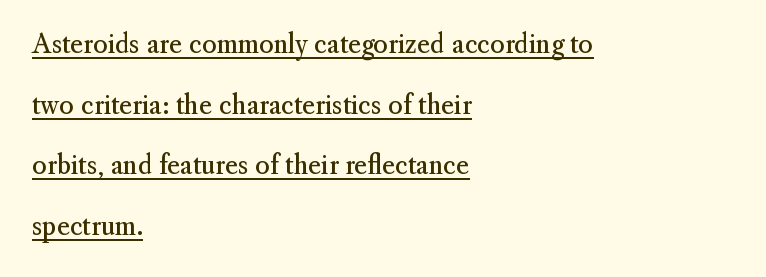
{"italic": "no", "bold": "no", "underline": "yes", "align": "left", "line_spacing": "loose", "line_spacing_ratio": 2.43, "letter_spacing": "normal", "letter_spacing_em": 0.0, "glyph_px": 25}
